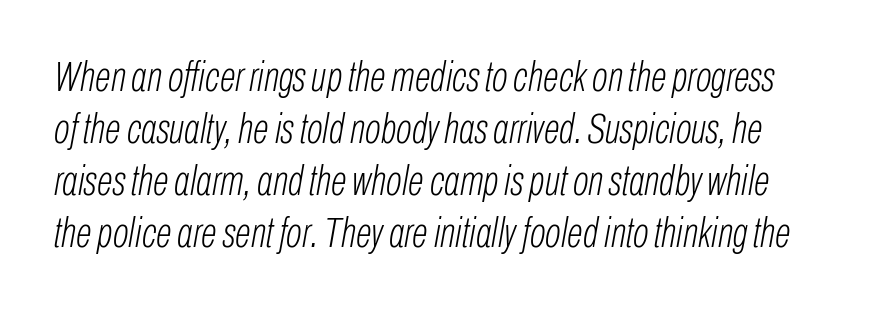
The image shows 42 px light, condensed type, italic (leaning right); set line spacing 1.24x, normal letter spacing, not underlined; low stroke contrast and a medium x-height.
